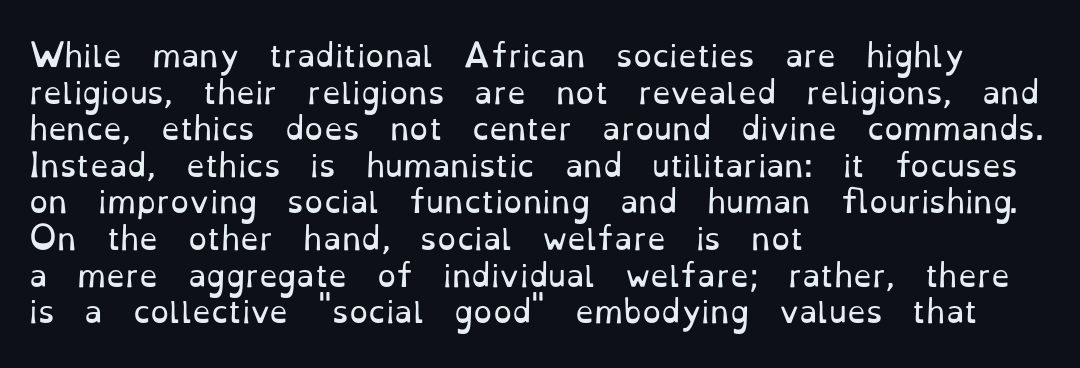
Q: Is the text bold? A: No.
Q: Is the text italic (slanted)? A: No, it is upright.
Q: Is the typeface a serif or a sans-serif typeface? A: Sans-serif.
Q: Is the text underlined? A: No.
Q: How is the paragraph aligned? A: Left-aligned.
Q: Is the spacing between letters normal or unusually wide? A: Normal.
Q: Width (condensed, normal, or wide)? A: Normal.
Q: Stroke contrast? A: Low.
Q: x-height? A: Small.
Q: Monospaced? A: No.
